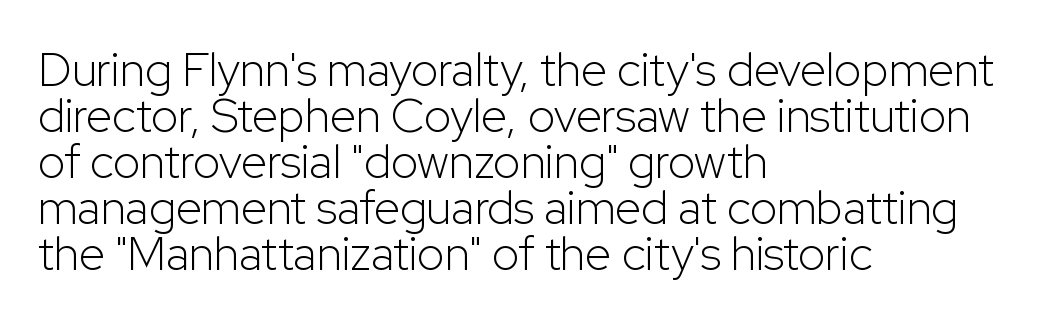
The image shows 47 px light sans-serif type, upright; set left-aligned, tight line spacing (0.98x), normal letter spacing, not underlined; low stroke contrast and a medium x-height.
